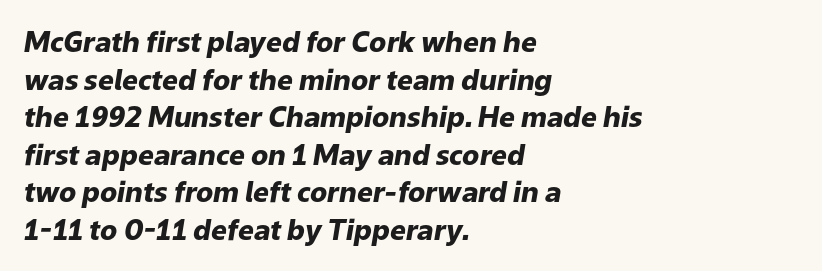
{"italic": "yes", "lean": "right", "slant_degrees": 9, "bold": "yes", "weight": "heavy", "width": "normal", "stroke_contrast": "low", "x_height": "medium", "monospaced": "no", "underline": "no", "align": "left", "line_spacing": "normal", "line_spacing_ratio": 1.34, "letter_spacing": "normal", "letter_spacing_em": 0.0, "glyph_px": 28}
